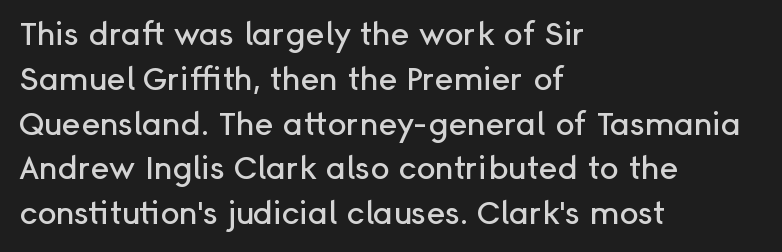
Q: Is the text italic (slanted)? A: No, it is upright.
Q: Is the typeface a serif or a sans-serif typeface? A: Sans-serif.
Q: Is the text underlined? A: No.
Q: How is the paragraph aligned? A: Left-aligned.
Q: Is the spacing between letters normal or unusually wide? A: Normal.
Q: Is the spacing between lines tight, normal or loose? A: Normal.
Q: Width (condensed, normal, or wide)? A: Normal.
Q: Stroke contrast? A: Low.
Q: x-height? A: Medium.
Q: Monospaced? A: No.
